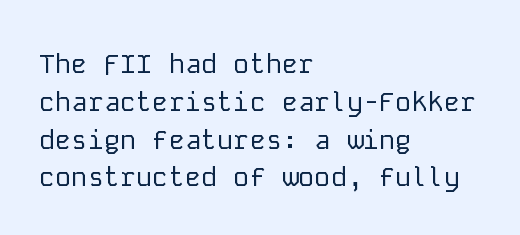
Q: Is the text bold? A: No.
Q: Is the text italic (slanted)? A: No, it is upright.
Q: Is the text underlined? A: No.
Q: How is the paragraph aligned? A: Left-aligned.
Q: Is the spacing between letters normal or unusually wide? A: Normal.
Q: Is the spacing between lines tight, normal or loose? A: Normal.
